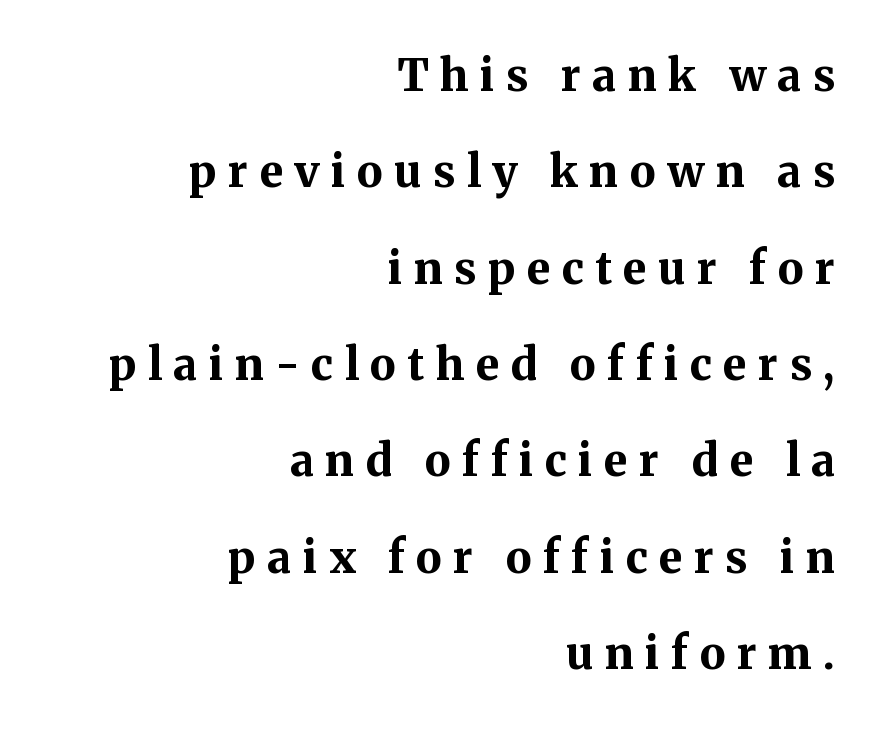
{"serif": "yes", "italic": "no", "bold": "yes", "weight": "bold", "width": "normal", "stroke_contrast": "medium", "x_height": "medium", "monospaced": "no", "underline": "no", "align": "right", "line_spacing": "loose", "line_spacing_ratio": 2.19, "letter_spacing": "wide", "letter_spacing_em": 0.26, "glyph_px": 44}
